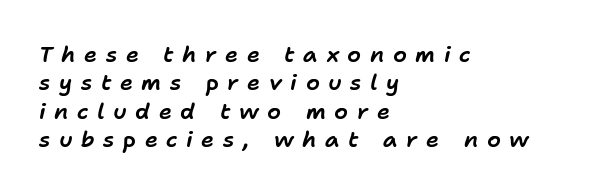
Q: Is the text italic (slanted)? A: Yes, it leans right by about 11 degrees.
Q: Is the text underlined? A: No.
Q: How is the paragraph aligned? A: Left-aligned.
Q: Is the spacing between letters normal or unusually wide? A: Unusually wide.
Q: Is the spacing between lines tight, normal or loose? A: Normal.
